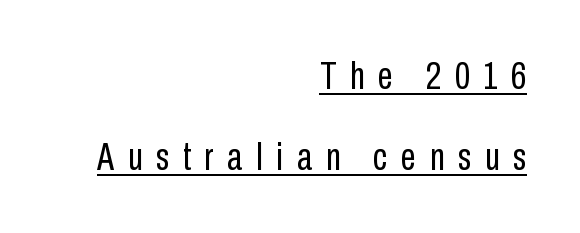
{"serif": "no", "italic": "no", "bold": "no", "weight": "regular", "width": "condensed", "stroke_contrast": "low", "x_height": "medium", "monospaced": "no", "underline": "yes", "align": "right", "line_spacing": "loose", "line_spacing_ratio": 2.07, "letter_spacing": "wide", "letter_spacing_em": 0.35, "glyph_px": 39}
